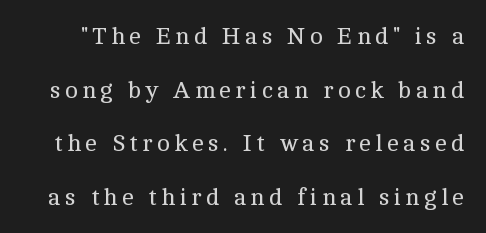
{"italic": "no", "bold": "no", "underline": "no", "line_spacing": "loose", "line_spacing_ratio": 2.23, "glyph_px": 24}
